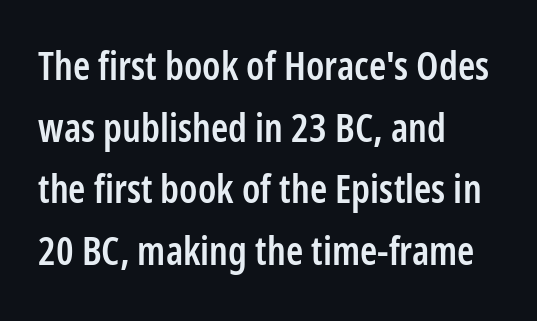
{"serif": "no", "italic": "no", "bold": "semi", "weight": "semibold", "width": "condensed", "stroke_contrast": "low", "x_height": "medium", "monospaced": "no", "underline": "no", "align": "left", "line_spacing": "normal", "line_spacing_ratio": 1.58, "letter_spacing": "normal", "letter_spacing_em": 0.0, "glyph_px": 39}
